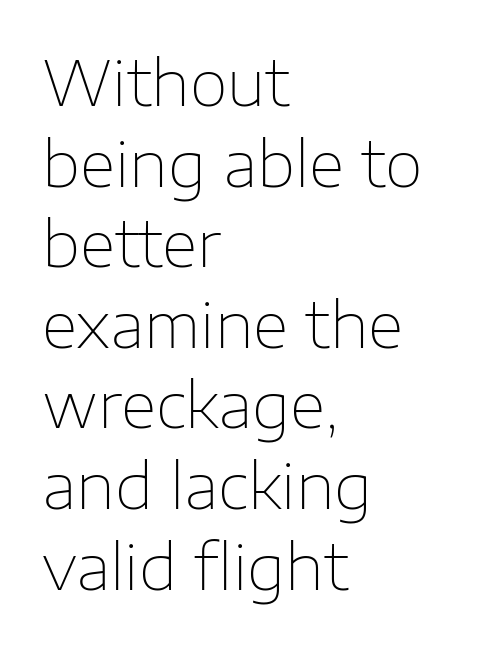
The image shows 62 px thin sans-serif type, upright; set left-aligned, normal line spacing (1.3x), normal letter spacing, not underlined; low stroke contrast and a medium x-height.
